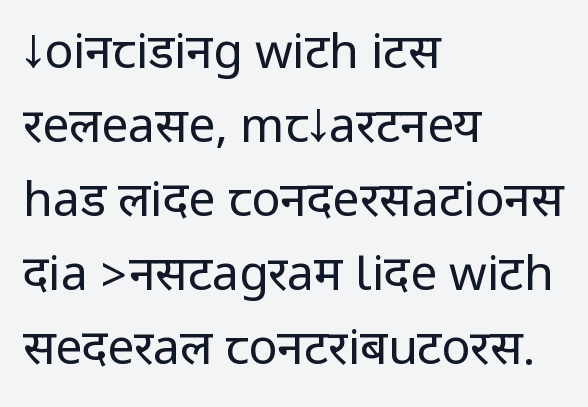
Q: Is the text bold? A: No.
Q: Is the text italic (slanted)? A: No, it is upright.
Q: Is the typeface a serif or a sans-serif typeface? A: Sans-serif.
Q: Is the text underlined? A: No.
Q: How is the paragraph aligned? A: Left-aligned.
Q: Is the spacing between letters normal or unusually wide? A: Normal.
Q: Is the spacing between lines tight, normal or loose? A: Normal.
Q: Width (condensed, normal, or wide)? A: Condensed.
Q: Stroke contrast? A: Low.
